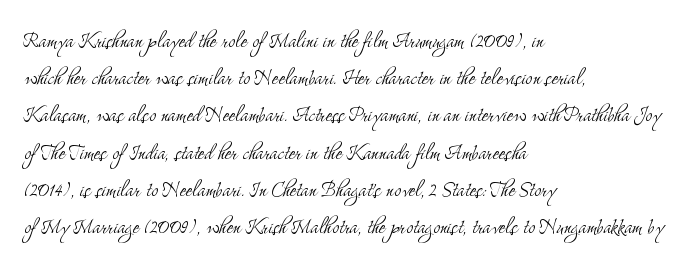
{"bold": "no", "underline": "no", "align": "left", "line_spacing": "normal", "line_spacing_ratio": 1.43, "letter_spacing": "normal", "letter_spacing_em": 0.0, "glyph_px": 26}
